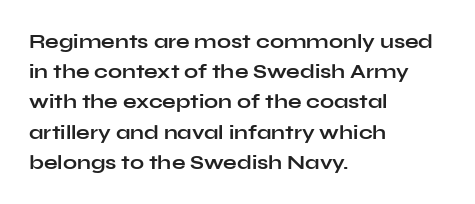
Q: Is the text bold? A: Yes.
Q: Is the text italic (slanted)? A: No, it is upright.
Q: Is the text underlined? A: No.
Q: How is the paragraph aligned? A: Left-aligned.
Q: Is the spacing between letters normal or unusually wide? A: Normal.
Q: Is the spacing between lines tight, normal or loose? A: Normal.
